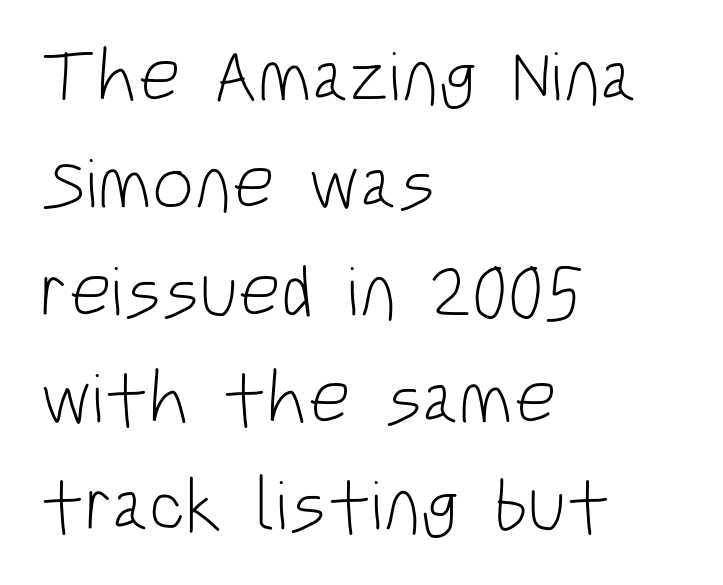
{"serif": "no", "italic": "no", "bold": "no", "weight": "light", "width": "condensed", "stroke_contrast": "low", "x_height": "large", "monospaced": "no", "underline": "no", "align": "left", "line_spacing": "normal", "line_spacing_ratio": 1.45, "letter_spacing": "normal", "letter_spacing_em": 0.0, "glyph_px": 74}
